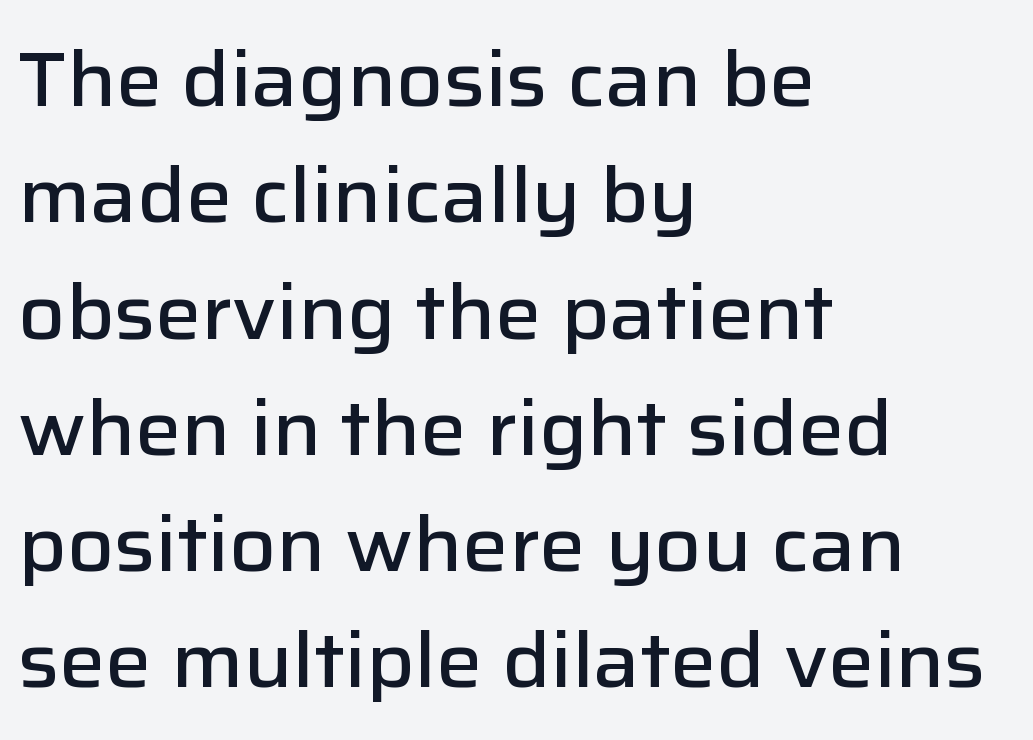
The designer went with a sans here, leaving each stem footless. Proportional: the letters do not fall into vertical columns. Every letter is mildly thick-stroked: semibold rather than bold. This sample is left-justified, so line endings fall wherever the words run out.
